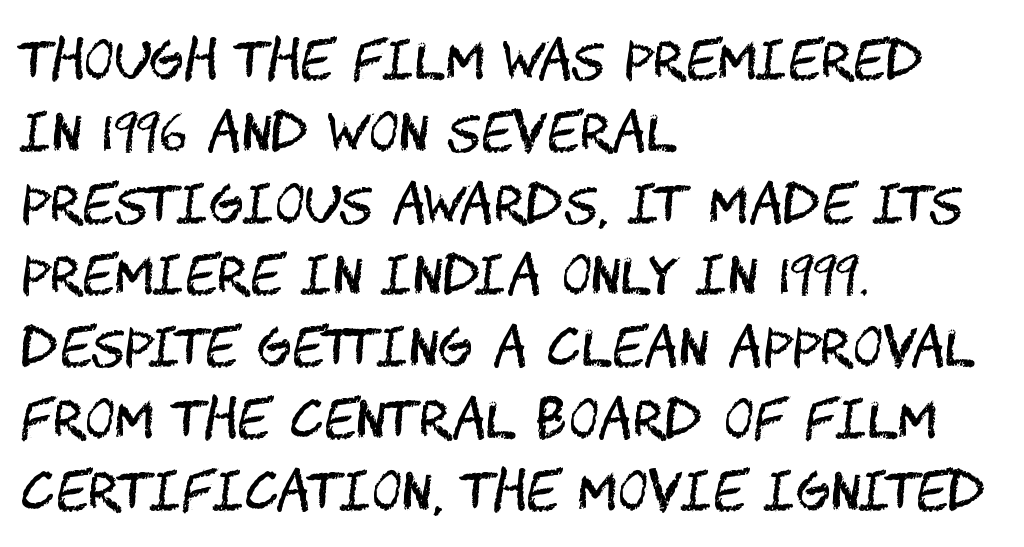
Q: Is the text bold? A: No.
Q: Is the text italic (slanted)? A: No, it is upright.
Q: Is the typeface a serif or a sans-serif typeface? A: Sans-serif.
Q: Is the text underlined? A: No.
Q: How is the paragraph aligned? A: Left-aligned.
Q: Is the spacing between letters normal or unusually wide? A: Normal.
Q: Is the spacing between lines tight, normal or loose? A: Normal.
Q: Width (condensed, normal, or wide)? A: Condensed.
Q: Stroke contrast? A: Medium.
Q: x-height? A: Large.
